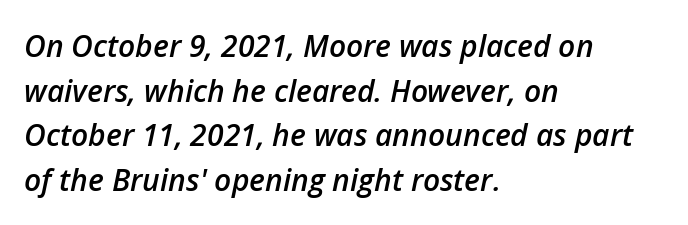
{"italic": "yes", "lean": "right", "slant_degrees": 12, "bold": "semi", "weight": "semibold", "width": "normal", "stroke_contrast": "low", "x_height": "medium", "monospaced": "no", "underline": "no", "align": "left", "line_spacing": "normal", "line_spacing_ratio": 1.49, "letter_spacing": "normal", "letter_spacing_em": 0.0, "glyph_px": 30}
